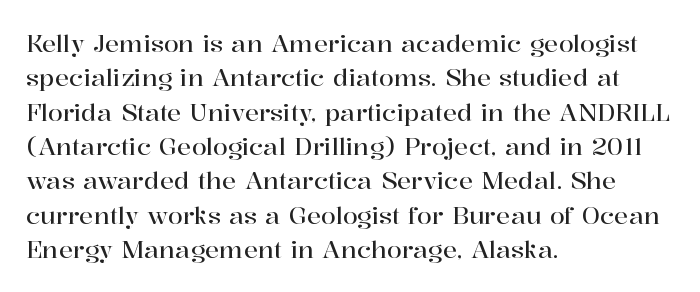
The image shows 24 px text type, upright; set left-aligned, normal line spacing (1.43x), normal letter spacing, not underlined.
